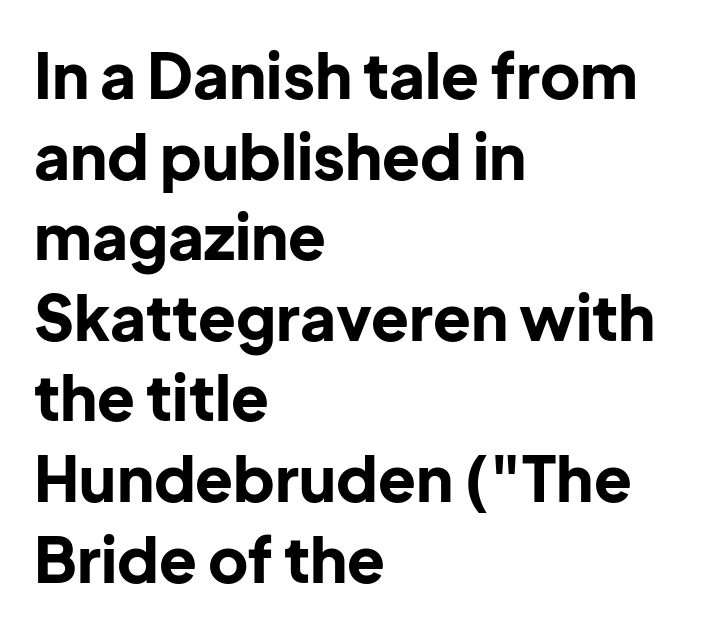
Q: Is the text bold? A: Yes.
Q: Is the text italic (slanted)? A: No, it is upright.
Q: Is the typeface a serif or a sans-serif typeface? A: Sans-serif.
Q: Is the text underlined? A: No.
Q: How is the paragraph aligned? A: Left-aligned.
Q: Is the spacing between letters normal or unusually wide? A: Normal.
Q: Is the spacing between lines tight, normal or loose? A: Normal.
Q: Width (condensed, normal, or wide)? A: Normal.
Q: Stroke contrast? A: Low.
Q: x-height? A: Medium.
Q: Monospaced? A: No.
